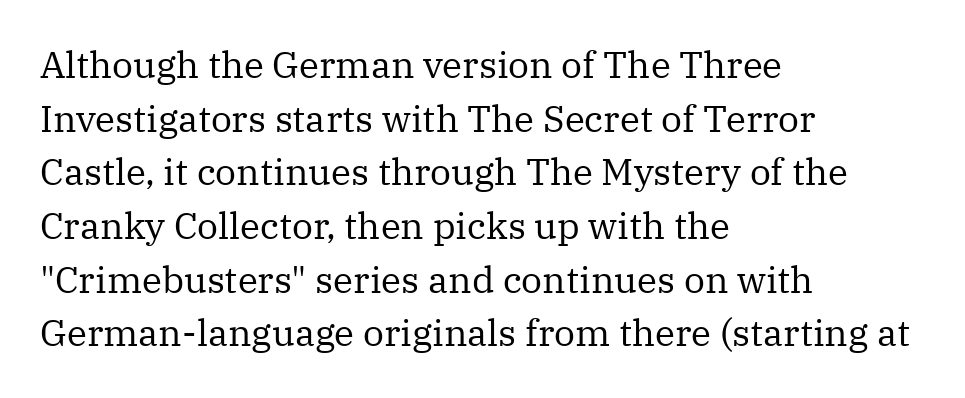
Q: Is the text bold? A: No.
Q: Is the text italic (slanted)? A: No, it is upright.
Q: Is the typeface a serif or a sans-serif typeface? A: Serif.
Q: Is the text underlined? A: No.
Q: How is the paragraph aligned? A: Left-aligned.
Q: Is the spacing between letters normal or unusually wide? A: Normal.
Q: Is the spacing between lines tight, normal or loose? A: Normal.
Q: Width (condensed, normal, or wide)? A: Normal.
Q: Stroke contrast? A: Medium.
Q: x-height? A: Medium.
Q: Monospaced? A: No.
